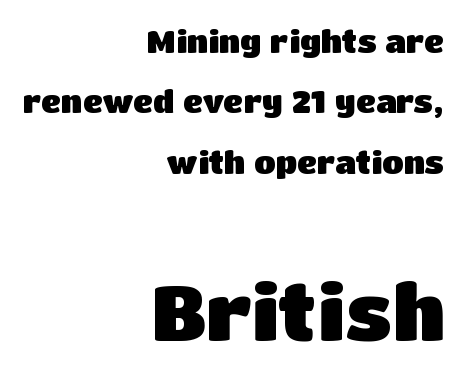
{"serif": "no", "italic": "no", "bold": "yes", "weight": "heavy", "width": "normal", "stroke_contrast": "low", "x_height": "large", "monospaced": "no", "underline": "no", "align": "right", "line_spacing": "loose", "line_spacing_ratio": 1.95, "letter_spacing": "normal", "letter_spacing_em": 0.0, "larger_block": "second", "size_ratio": 2.48, "glyph_px": 77}
